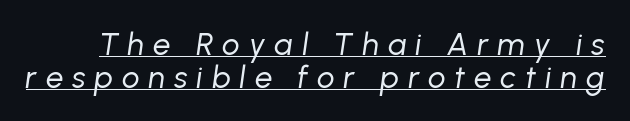
Weight: regular or lighter. A typesetter would call this proportional, since set widths differ per character. In terms of leading, this rendering errs on the cramped side. A typesetter would mark this as italic. Each line of the rendering has a horizontal stroke beneath the glyphs. The letterforms stand isolated, each surrounded by extra space.
